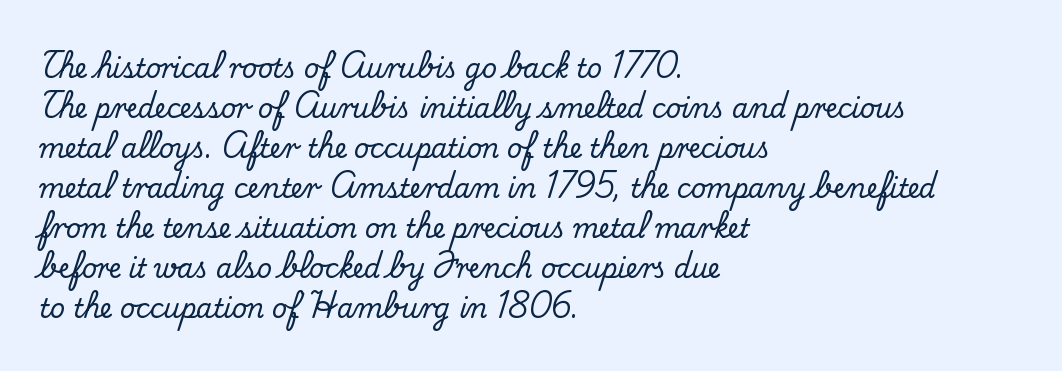
Descender tails drop into unmarked territory. Each word holds together tightly as a unit, with standard inter-letter gaps. A student would call this left alignment; a typographer would say flush left, rag right. If you measured baseline to baseline, you'd find a middling distance.
